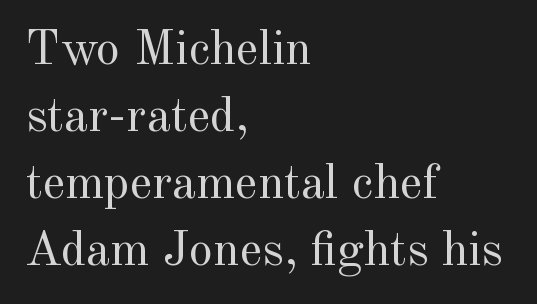
The image shows 49 px regular-weight serif type, upright; set left-aligned, normal line spacing (1.37x), normal letter spacing, not underlined; a small x-height.
